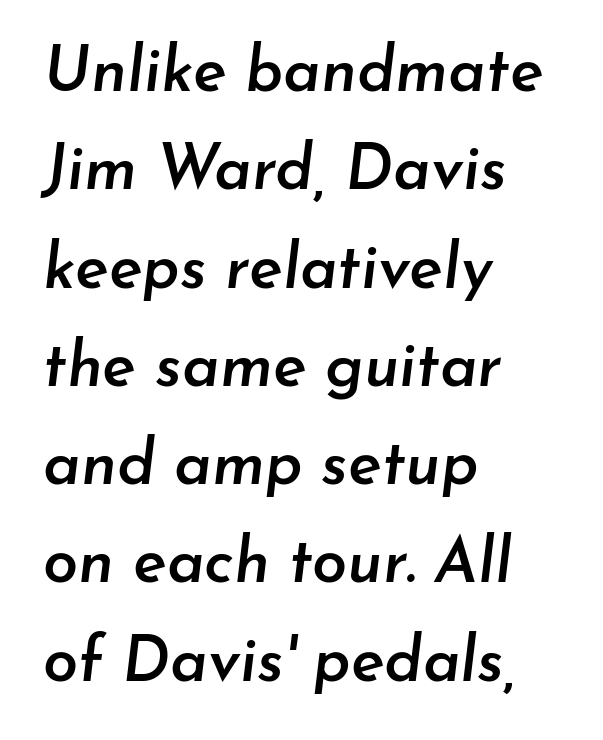
Q: Is the text bold? A: Semi-bold.
Q: Is the text italic (slanted)? A: Yes, it leans right by about 7 degrees.
Q: Is the text underlined? A: No.
Q: How is the paragraph aligned? A: Left-aligned.
Q: Is the spacing between letters normal or unusually wide? A: Normal.
Q: Is the spacing between lines tight, normal or loose? A: Normal.
Q: Width (condensed, normal, or wide)? A: Normal.
Q: Stroke contrast? A: Low.
Q: x-height? A: Small.
Q: Monospaced? A: No.
